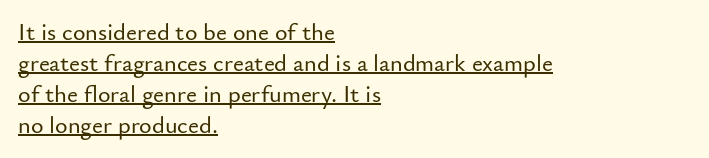
You could call the tracking neutral — neither tight nor loose. Interline gaps are of average width in this sample. Posture: vertical. If you drew a ruler down the left edge, every line would touch it. Every word sits above its own underline.
